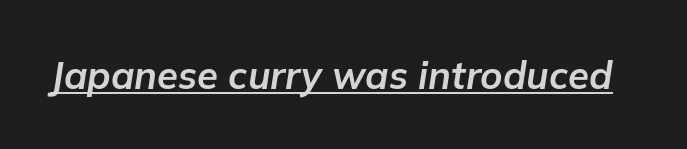
The image shows 38 px bold type, italic (leaning right); set normal letter spacing, underlined; low stroke contrast and a medium x-height.
